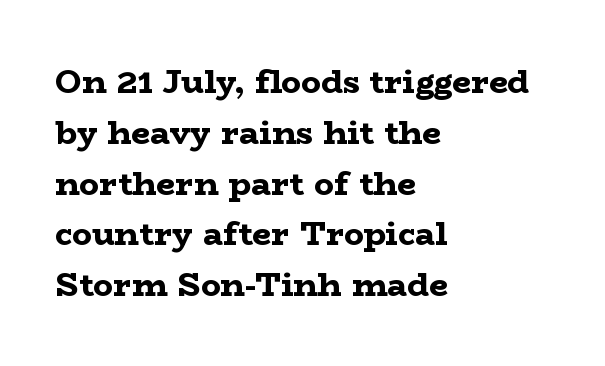
Q: Is the text bold? A: Yes.
Q: Is the text italic (slanted)? A: No, it is upright.
Q: Is the typeface a serif or a sans-serif typeface? A: Serif.
Q: Is the text underlined? A: No.
Q: How is the paragraph aligned? A: Left-aligned.
Q: Is the spacing between letters normal or unusually wide? A: Normal.
Q: Is the spacing between lines tight, normal or loose? A: Normal.
Q: Width (condensed, normal, or wide)? A: Wide.
Q: Stroke contrast? A: Low.
Q: x-height? A: Medium.
Q: Monospaced? A: No.
